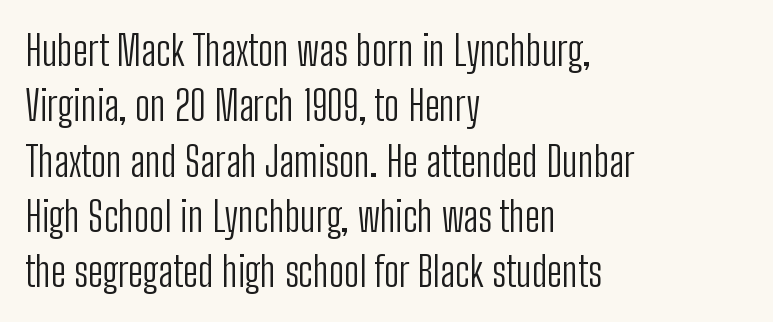
The face used here is proportionally spaced, like ordinary book or web type. The compositor pushed each line to the left boundary. Clear beneath every line of the passage. Honestly, the letter spacing is just normal — you wouldn't notice it.
